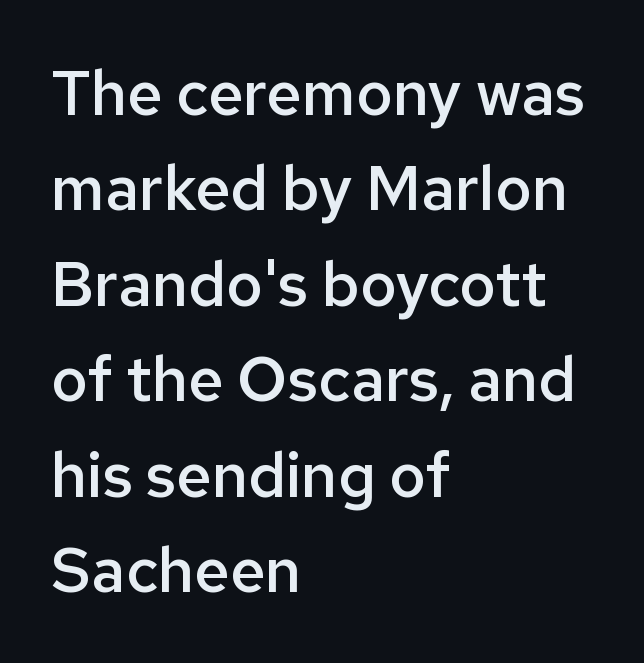
Q: Is the text bold? A: Semi-bold.
Q: Is the text italic (slanted)? A: No, it is upright.
Q: Is the typeface a serif or a sans-serif typeface? A: Sans-serif.
Q: Is the text underlined? A: No.
Q: How is the paragraph aligned? A: Left-aligned.
Q: Is the spacing between letters normal or unusually wide? A: Normal.
Q: Is the spacing between lines tight, normal or loose? A: Normal.
Q: Width (condensed, normal, or wide)? A: Normal.
Q: Stroke contrast? A: Low.
Q: x-height? A: Medium.
Q: Monospaced? A: No.
